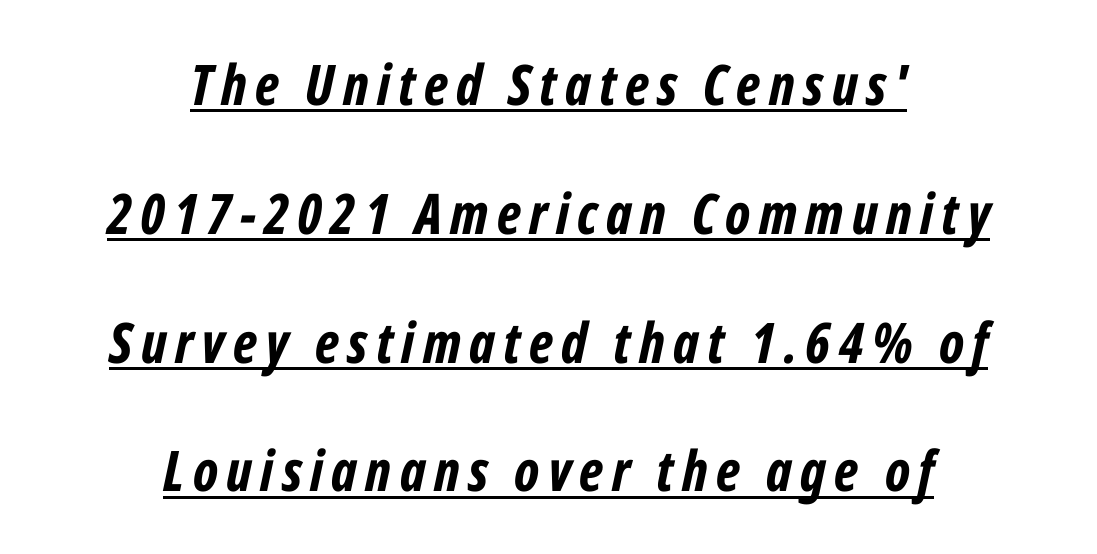
The image shows 56 px bold, condensed type, italic (leaning right); set centered, loose line spacing (2.3x), underlined; low stroke contrast and a medium x-height.
